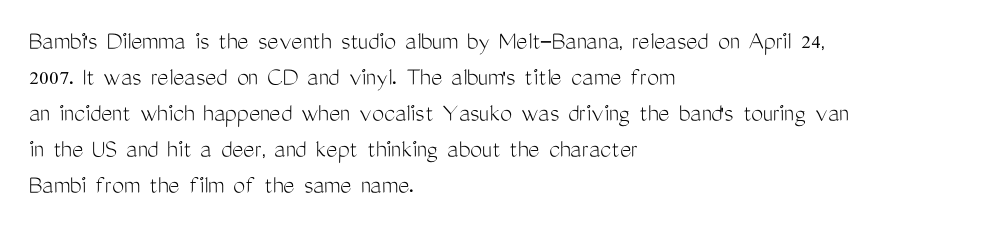
The image shows 27 px text type, upright; set left-aligned, normal line spacing (1.33x), normal letter spacing, not underlined.
